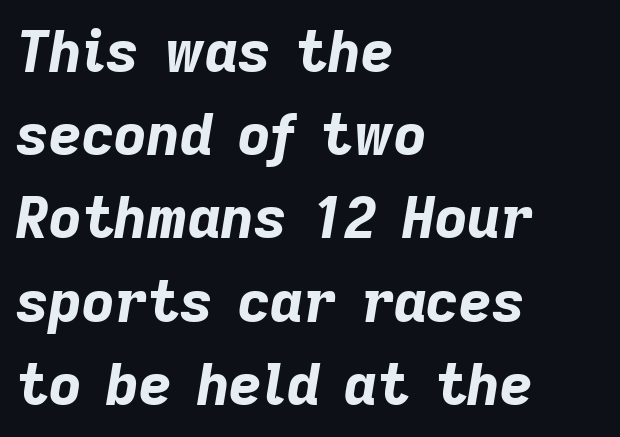
Q: Is the text bold? A: Yes.
Q: Is the text italic (slanted)? A: Yes, it leans right by about 9 degrees.
Q: Is the text underlined? A: No.
Q: How is the paragraph aligned? A: Left-aligned.
Q: Is the spacing between letters normal or unusually wide? A: Normal.
Q: Is the spacing between lines tight, normal or loose? A: Normal.
Q: Width (condensed, normal, or wide)? A: Normal.
Q: Stroke contrast? A: Low.
Q: x-height? A: Medium.
Q: Monospaced? A: No.
